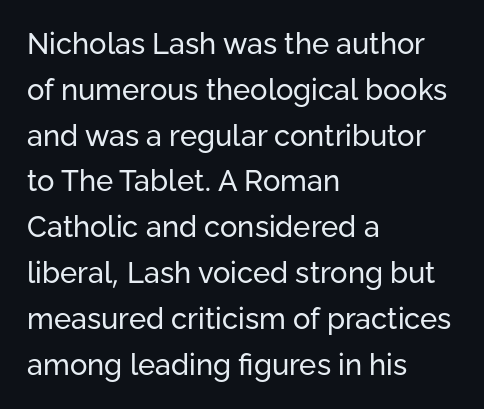
The image shows 29 px regular-weight sans-serif type, upright; set left-aligned, normal line spacing (1.58x), normal letter spacing, not underlined; low stroke contrast and a medium x-height.
